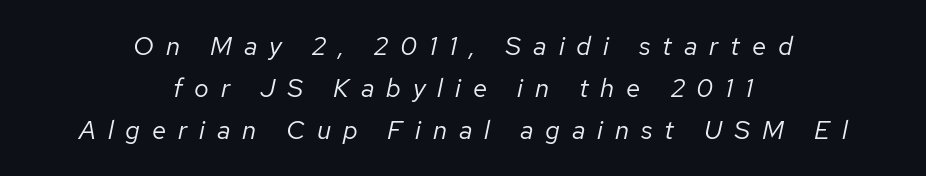
{"italic": "yes", "lean": "right", "slant_degrees": 12, "bold": "no", "underline": "no", "align": "center", "line_spacing": "normal", "line_spacing_ratio": 1.62, "letter_spacing": "wide", "letter_spacing_em": 0.46, "glyph_px": 26}
